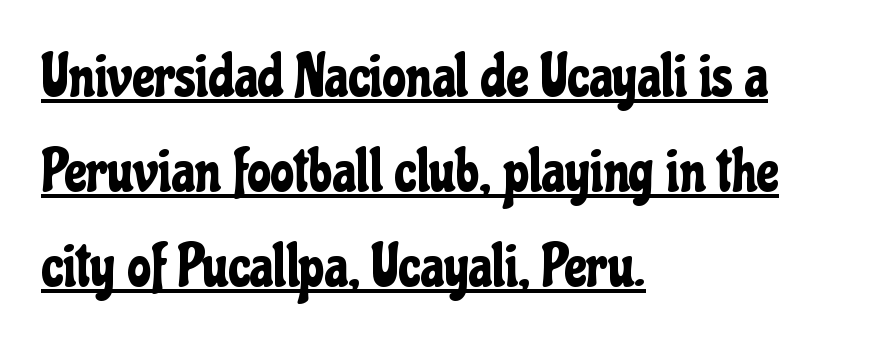
This block has exactly the height ordinary leading produces. Tracking here is standard; glyphs follow each other at the usual distance. Compared with a centered layout, this one pins lines to the left instead. The rendered words wear a rule along their underside. This is roman type, the default non-slanted kind.
